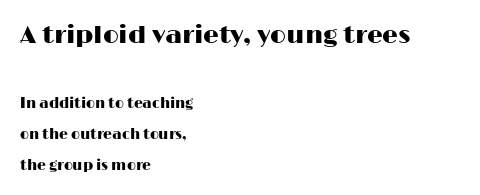
Q: Is the text italic (slanted)? A: No, it is upright.
Q: Is the text underlined? A: No.
Q: How is the paragraph aligned? A: Left-aligned.
Q: Is the spacing between letters normal or unusually wide? A: Normal.
Q: Is the spacing between lines tight, normal or loose? A: Loose.
Q: Which block of text is set in a larger size, the first (top) or the second (bottom)? A: The first (top) one.
